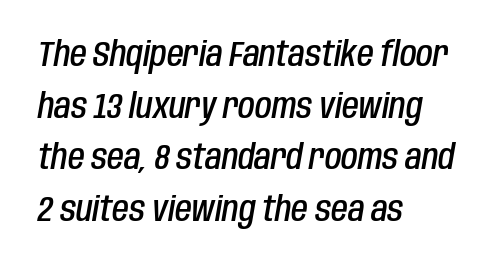
Proportional: the letters do not fall into vertical columns. Does the weight exceed regular? Yes, but only to semibold. A bare baseline throughout the passage. How are the letters spaced? Ordinarily, with no added tracking. These lines were composed using italics.
